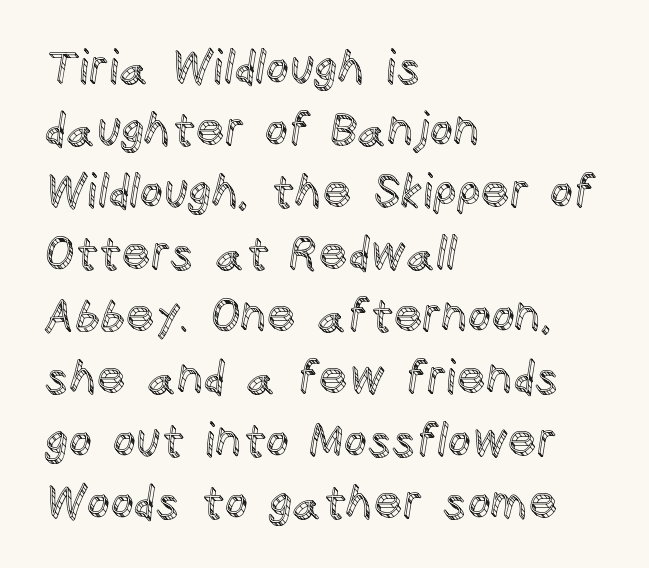
{"width": "normal", "x_height": "large", "monospaced": "no", "underline": "no", "align": "left", "line_spacing": "normal", "line_spacing_ratio": 1.35, "letter_spacing": "normal", "letter_spacing_em": 0.0, "glyph_px": 46}
